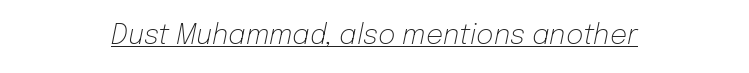
Heaviness? Minimal to ordinary, like unemphasized prose. The setting favours the middle, as headings and verse often do. Every character sits at an angle, as italics do. The gaps between neighbouring characters are ordinary and unremarkable.
